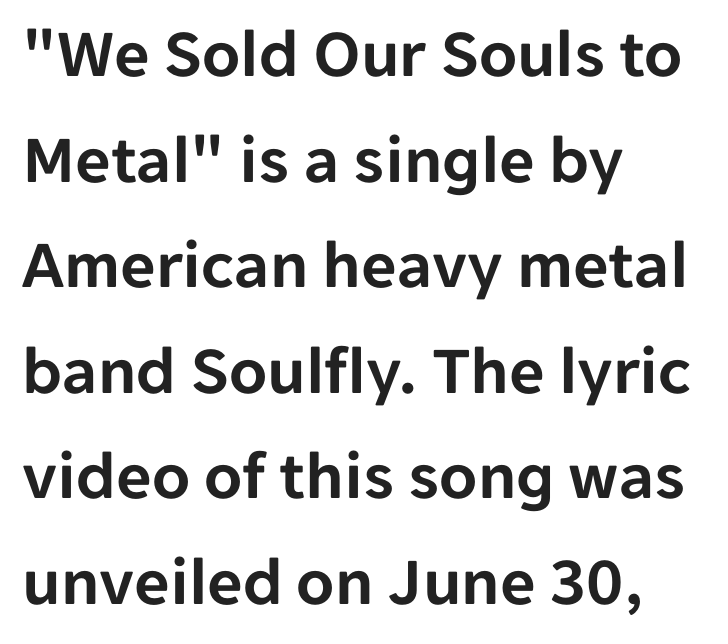
The image shows 69 px sans-serif type, upright; set left-aligned, normal line spacing (1.53x), normal letter spacing, not underlined; low stroke contrast and a medium x-height.
